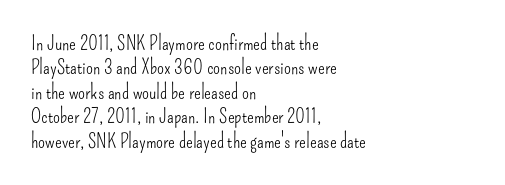
The image shows 20 px text type, upright; set left-aligned, line spacing 1.22x, normal letter spacing, not underlined.
